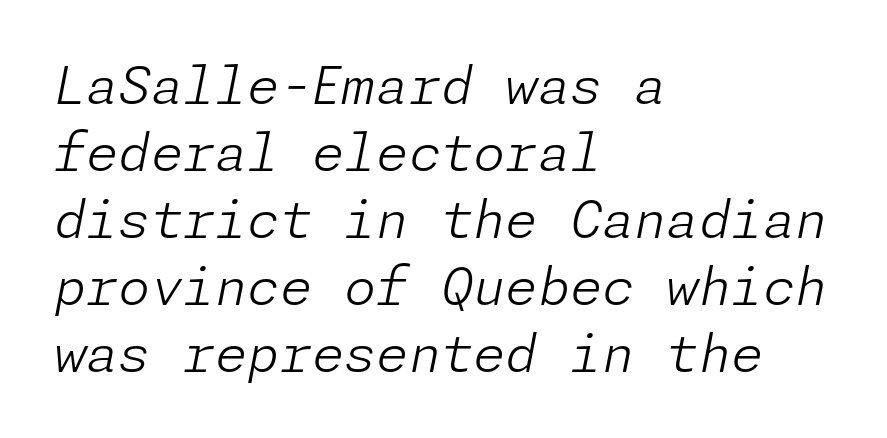
The letterforms sit at book weight or below. Letter spacing: default. The passage is arranged the way most books set body copy — flush left. Leading matches the norm, producing a regular column.
